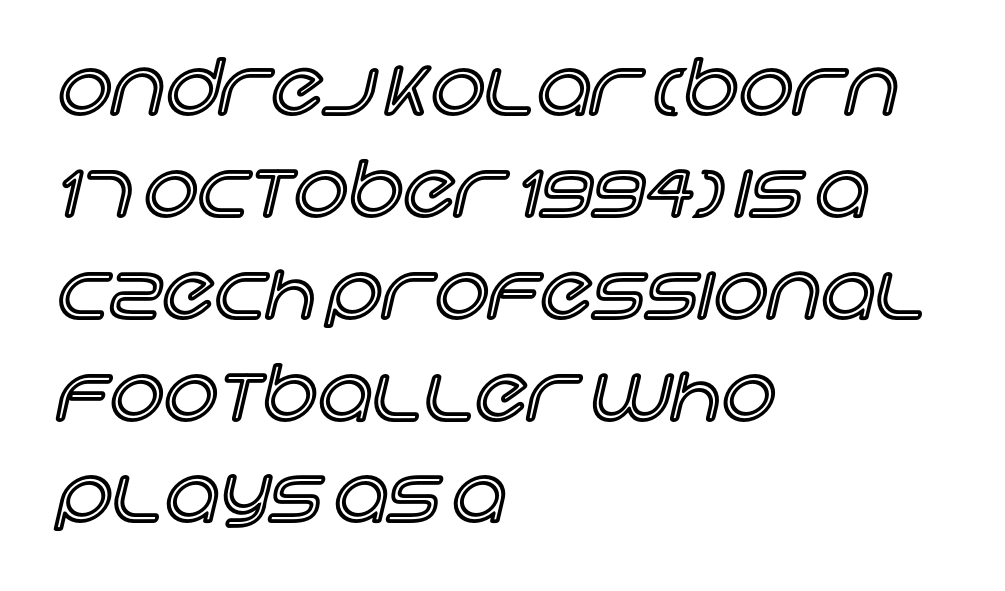
The image shows 76 px text type; set left-aligned, normal line spacing (1.34x), normal letter spacing, not underlined; a large x-height.
